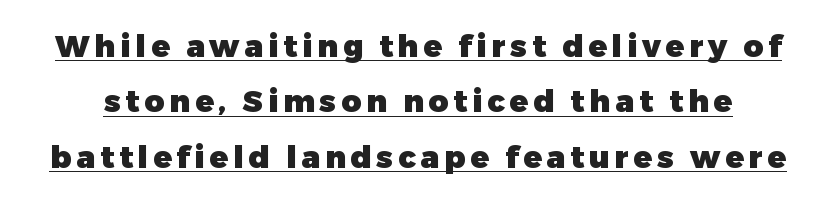
Q: Is the text bold? A: Yes.
Q: Is the text italic (slanted)? A: No, it is upright.
Q: Is the typeface a serif or a sans-serif typeface? A: Sans-serif.
Q: Is the text underlined? A: Yes.
Q: Width (condensed, normal, or wide)? A: Normal.
Q: Stroke contrast? A: Low.
Q: x-height? A: Medium.
Q: Monospaced? A: No.
